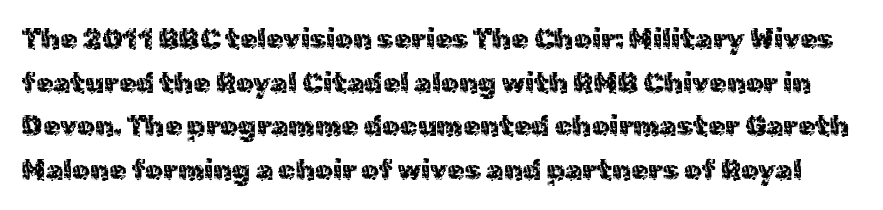
{"serif": "no", "italic": "no", "width": "normal", "x_height": "medium", "monospaced": "no", "underline": "no", "line_spacing": "normal", "line_spacing_ratio": 1.56, "letter_spacing": "normal", "letter_spacing_em": 0.0, "glyph_px": 28}
